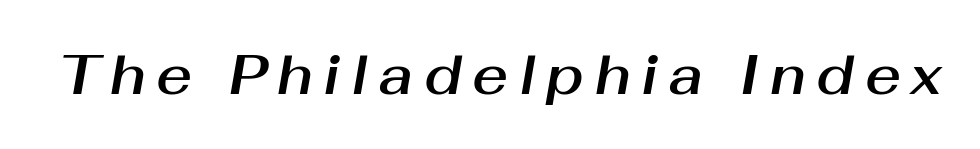
Q: Is the text italic (slanted)? A: Yes, it leans right by about 10 degrees.
Q: Is the text underlined? A: No.
Q: Width (condensed, normal, or wide)? A: Normal.
Q: Stroke contrast? A: Medium.
Q: x-height? A: Medium.
Q: Monospaced? A: No.
